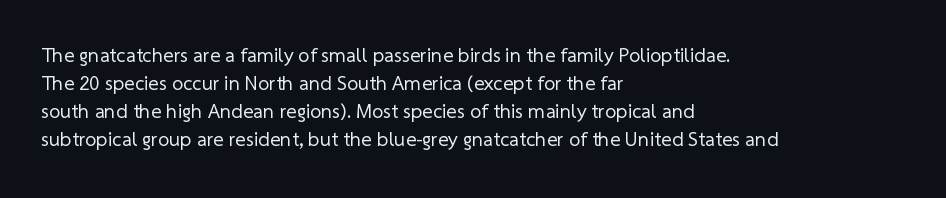
The image shows 20 px text type; set left-aligned, normal line spacing (1.4x), normal letter spacing, not underlined.
